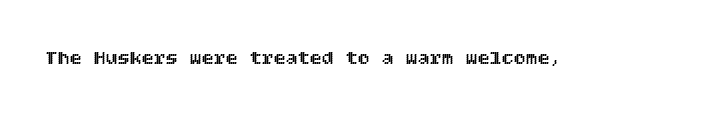
These lines keep a tight, regular rhythm from letter to letter. Unmarked baselines from the first word to the last. Italic: no, the glyphs are upright roman.
